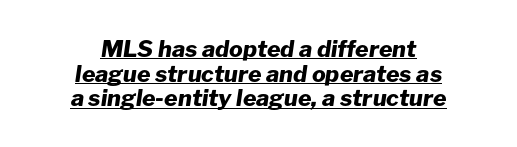
The image shows 23 px bold type, italic (leaning right); set centered, tight line spacing (1.07x), normal letter spacing, underlined.
